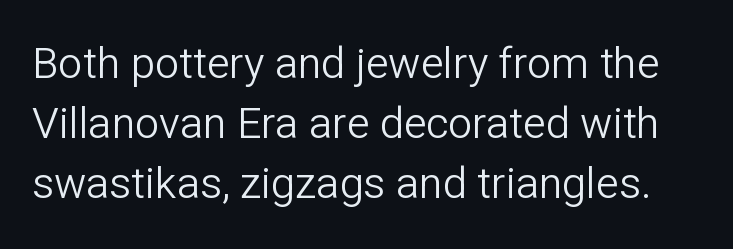
Q: Is the text bold? A: No.
Q: Is the text italic (slanted)? A: No, it is upright.
Q: Is the typeface a serif or a sans-serif typeface? A: Sans-serif.
Q: Is the text underlined? A: No.
Q: Is the spacing between letters normal or unusually wide? A: Normal.
Q: Is the spacing between lines tight, normal or loose? A: Normal.
Q: Width (condensed, normal, or wide)? A: Normal.
Q: Stroke contrast? A: Low.
Q: x-height? A: Medium.
Q: Monospaced? A: No.
